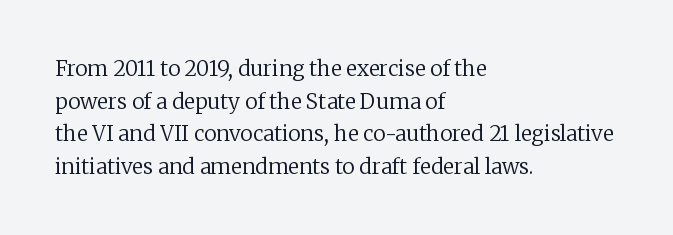
The image shows 21 px text type, upright; set left-aligned, normal line spacing (1.55x), normal letter spacing, not underlined.
